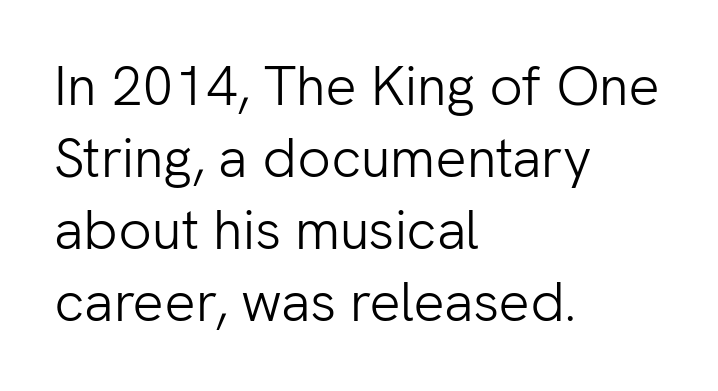
The image shows 55 px light sans-serif type, upright; set left-aligned, normal line spacing (1.31x), normal letter spacing, not underlined; low stroke contrast and a medium x-height.
